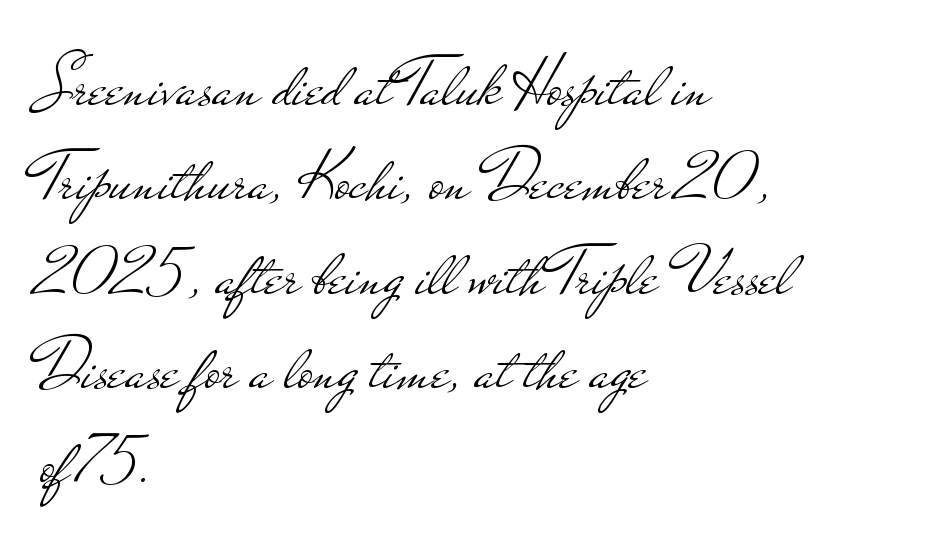
The image shows 72 px light, wide sans-serif type; set left-aligned, normal line spacing (1.31x), normal letter spacing, not underlined; low stroke contrast and a small x-height.
